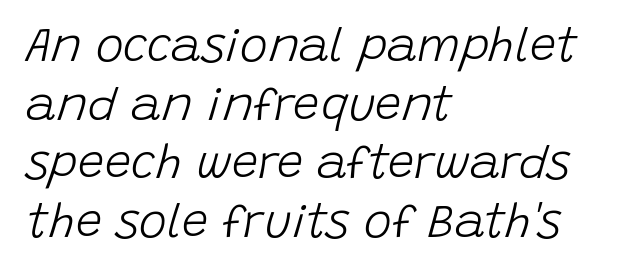
The image shows 47 px light type, italic (leaning right); set left-aligned, normal line spacing (1.25x), normal letter spacing, not underlined; low stroke contrast and a large x-height.
